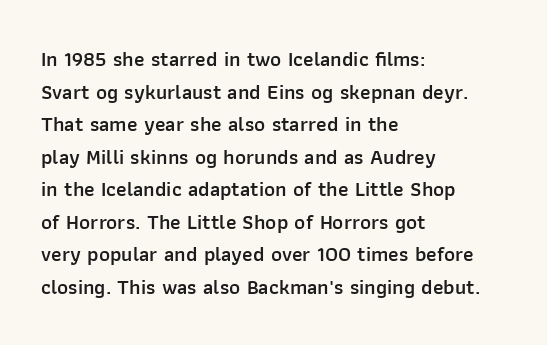
Decoration check: the copy has no underline. If you drew a ruler down the left edge, every line would touch it. How would I describe the line gaps? Plain and ordinary. The characters look somewhat weighty, a semibold short of true bold. Ordinary non-slanted type is in use.
